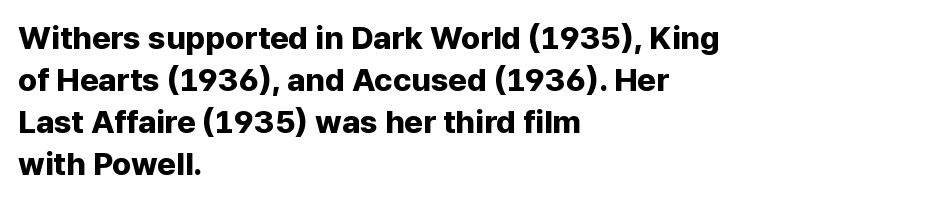
{"serif": "no", "italic": "no", "bold": "yes", "weight": "bold", "width": "normal", "stroke_contrast": "low", "x_height": "medium", "monospaced": "no", "underline": "no", "align": "left", "line_spacing": "normal", "line_spacing_ratio": 1.31, "letter_spacing": "normal", "letter_spacing_em": 0.0, "glyph_px": 32}
